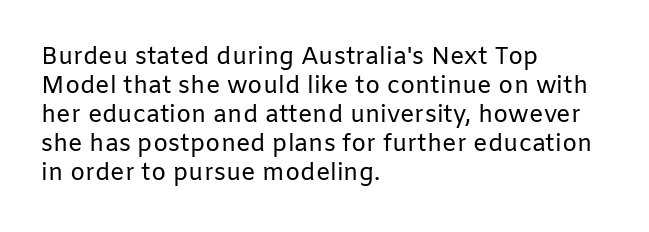
{"italic": "no", "bold": "no", "underline": "no", "align": "left", "line_spacing_ratio": 1.21, "letter_spacing": "normal", "letter_spacing_em": 0.0, "glyph_px": 24}
